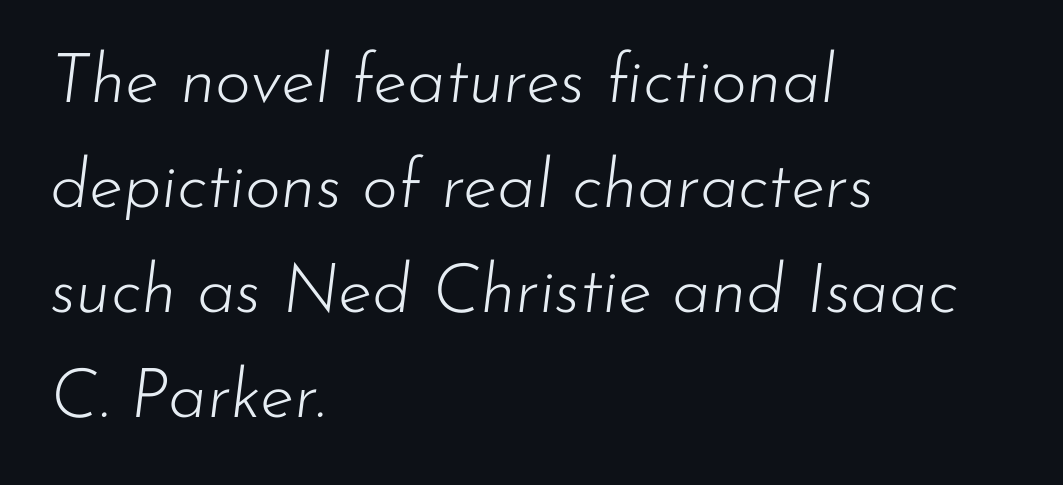
{"italic": "yes", "lean": "right", "slant_degrees": 7, "bold": "no", "weight": "light", "width": "normal", "stroke_contrast": "low", "x_height": "small", "monospaced": "no", "underline": "no", "align": "left", "line_spacing": "normal", "line_spacing_ratio": 1.52, "letter_spacing": "normal", "letter_spacing_em": 0.0, "glyph_px": 69}
